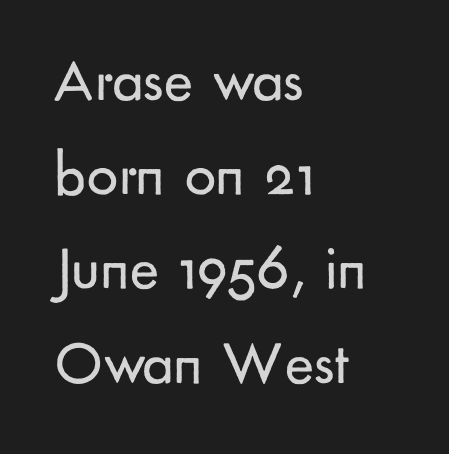
{"serif": "no", "italic": "no", "bold": "no", "weight": "regular", "width": "normal", "stroke_contrast": "low", "x_height": "small", "monospaced": "no", "underline": "no", "align": "left", "line_spacing": "normal", "line_spacing_ratio": 1.52, "letter_spacing": "normal", "letter_spacing_em": 0.0, "glyph_px": 62}
